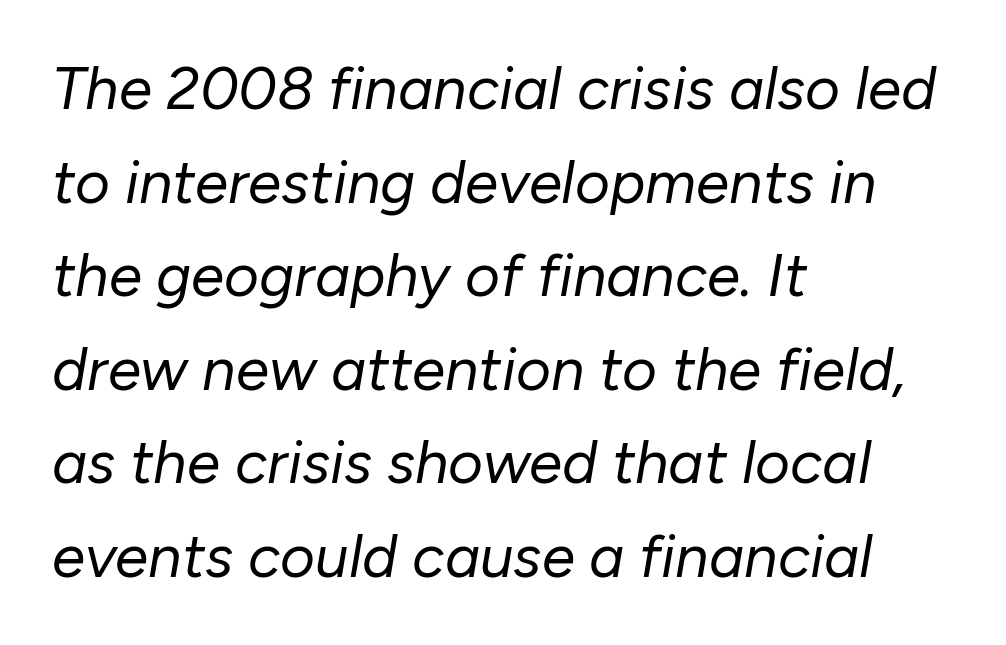
{"italic": "yes", "lean": "right", "slant_degrees": 10, "bold": "no", "weight": "regular", "width": "normal", "stroke_contrast": "low", "x_height": "medium", "monospaced": "no", "underline": "no", "align": "left", "line_spacing": "normal", "line_spacing_ratio": 1.56, "letter_spacing": "normal", "letter_spacing_em": 0.0, "glyph_px": 60}
